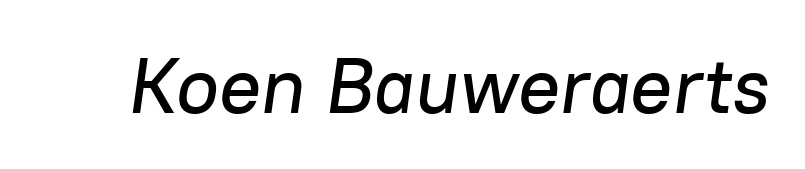
The image shows 78 px text type, italic (leaning right); set normal letter spacing, not underlined; low stroke contrast and a medium x-height.
